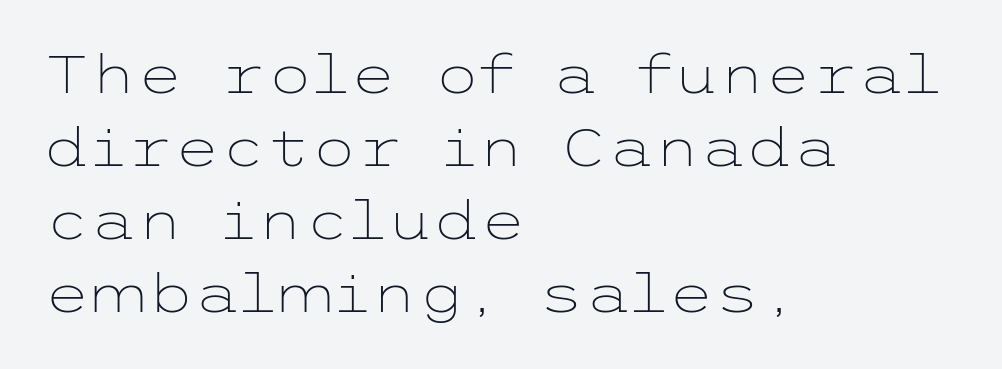
The image shows 53 px light, wide sans-serif type, upright; set left-aligned, normal line spacing (1.38x), normal letter spacing, not underlined; low stroke contrast and a medium x-height.
